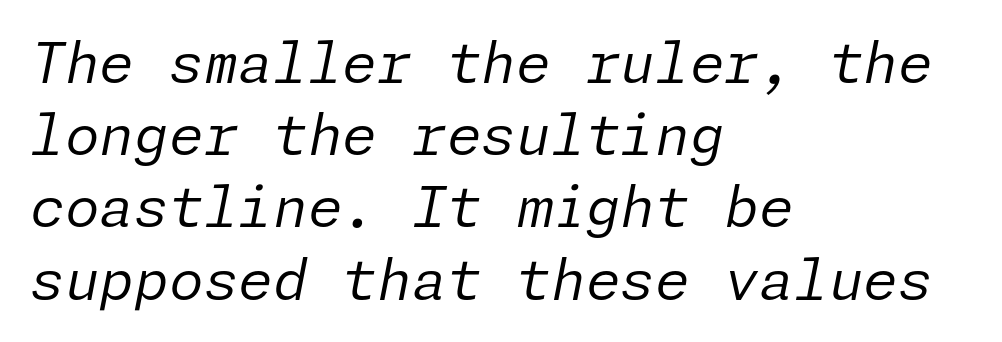
Q: Is the text bold? A: No.
Q: Is the text italic (slanted)? A: Yes, it leans right by about 11 degrees.
Q: Is the text underlined? A: No.
Q: How is the paragraph aligned? A: Left-aligned.
Q: Is the spacing between letters normal or unusually wide? A: Normal.
Q: Is the spacing between lines tight, normal or loose? A: Normal.
Q: Width (condensed, normal, or wide)? A: Normal.
Q: Stroke contrast? A: Low.
Q: x-height? A: Medium.
